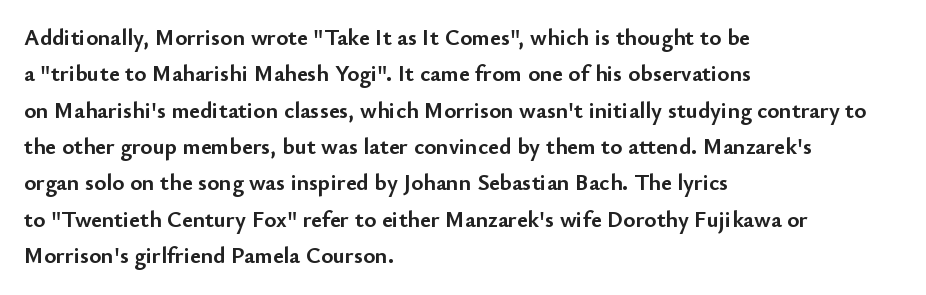
The text block is weighted toward the left margin, trailing off unevenly rightward. These lines carry a lot of weight — the face is fully bold. The letters stand upright; this is a roman face. Each row of text sits above clean, open space. This rendering leaves character spacing at its baseline value.
